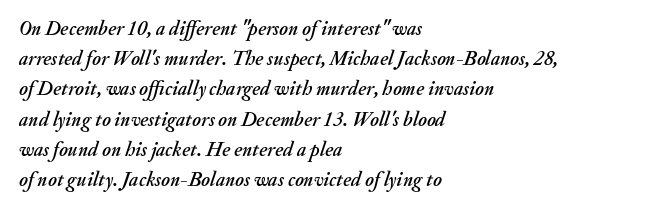
{"italic": "yes", "lean": "right", "slant_degrees": 20, "underline": "no", "align": "left", "line_spacing": "normal", "line_spacing_ratio": 1.51, "letter_spacing": "normal", "letter_spacing_em": 0.0, "glyph_px": 20}
